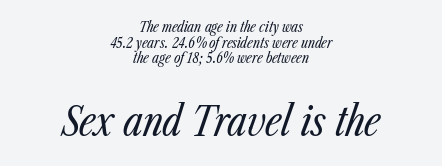
Spacing between characters is what you'd get straight out of the box. A bare baseline throughout the passage. No heavy texture on the line: the type isn't bold. The designer gave the closing block more size than the opening block. Successive baselines arrive quickly, one right under another. Proportional: the letters do not fall into vertical columns.
